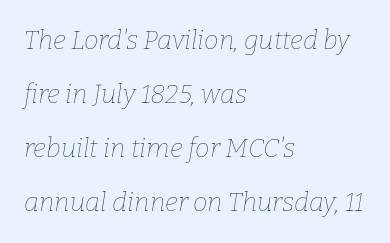
{"italic": "yes", "lean": "right", "slant_degrees": 9, "bold": "no", "underline": "no", "align": "left", "line_spacing": "loose", "line_spacing_ratio": 2.08, "letter_spacing": "normal", "letter_spacing_em": 0.0, "glyph_px": 26}
